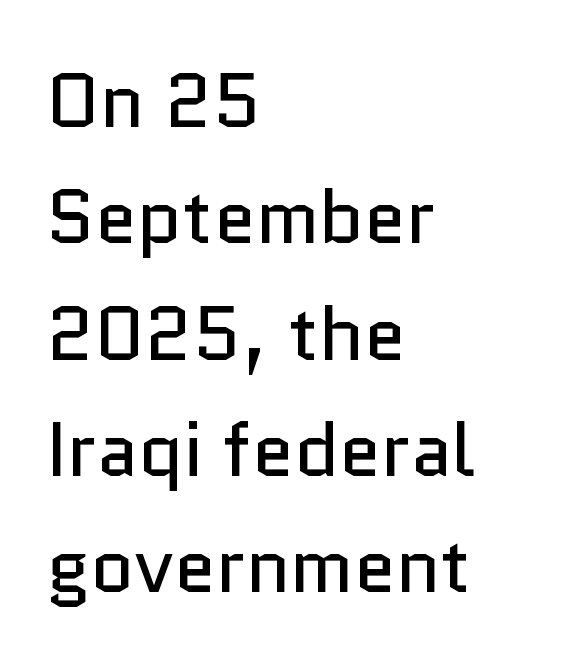
The image shows 76 px regular-weight sans-serif type, upright; set left-aligned, normal line spacing (1.53x), normal letter spacing, not underlined; low stroke contrast and a medium x-height.
